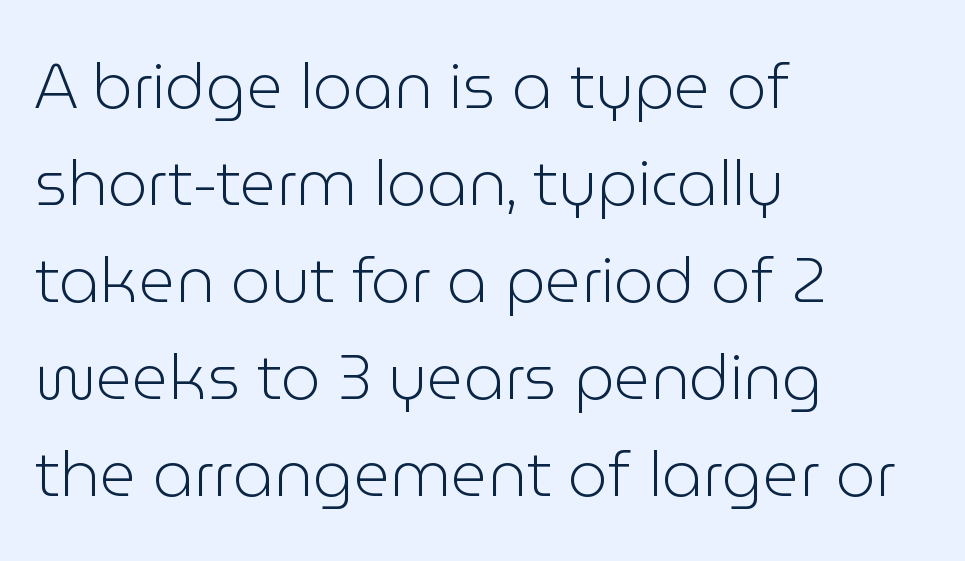
Q: Is the text bold? A: No.
Q: Is the text italic (slanted)? A: No, it is upright.
Q: Is the typeface a serif or a sans-serif typeface? A: Sans-serif.
Q: Is the text underlined? A: No.
Q: How is the paragraph aligned? A: Left-aligned.
Q: Is the spacing between letters normal or unusually wide? A: Normal.
Q: Is the spacing between lines tight, normal or loose? A: Normal.
Q: Width (condensed, normal, or wide)? A: Normal.
Q: Stroke contrast? A: Low.
Q: x-height? A: Medium.
Q: Monospaced? A: No.
